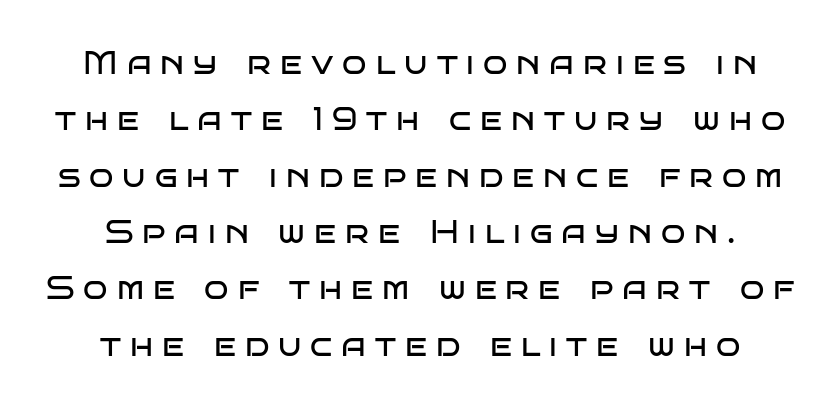
Q: Is the text bold? A: No.
Q: Is the text italic (slanted)? A: No, it is upright.
Q: Is the typeface a serif or a sans-serif typeface? A: Sans-serif.
Q: Is the text underlined? A: No.
Q: How is the paragraph aligned? A: Centered.
Q: Is the spacing between letters normal or unusually wide? A: Unusually wide.
Q: Width (condensed, normal, or wide)? A: Wide.
Q: Stroke contrast? A: Low.
Q: x-height? A: Large.
Q: Monospaced? A: No.
